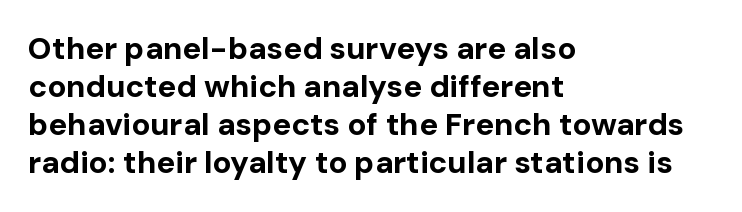
The image shows 31 px bold sans-serif type, upright; set left-aligned, line spacing 1.23x, normal letter spacing, not underlined; low stroke contrast and a medium x-height.
